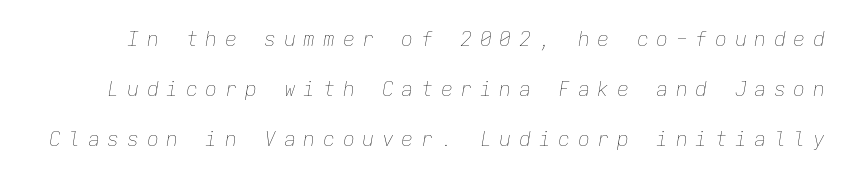
There is plenty of visible air inserted between adjacent glyphs. The area under the type is left untouched. Compared with ordinary roman type, these characters are visibly tilted. Rows of type keep a wide berth in the vertical direction. Is this a heavy cut? Hardly; it is regular or lighter.
